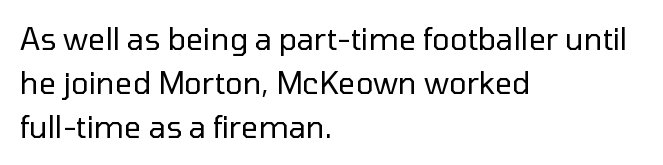
The image shows 30 px regular-weight sans-serif type, upright; set left-aligned, normal line spacing (1.47x), normal letter spacing, not underlined; low stroke contrast and a medium x-height.
